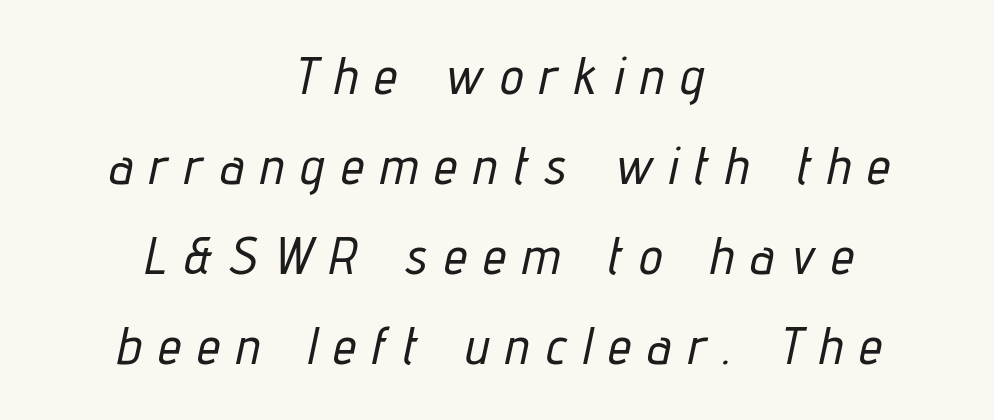
{"italic": "yes", "lean": "right", "slant_degrees": 12, "width": "condensed", "stroke_contrast": "low", "x_height": "medium", "monospaced": "no", "underline": "no", "align": "center", "line_spacing_ratio": 1.73, "letter_spacing": "wide", "letter_spacing_em": 0.33, "glyph_px": 52}
